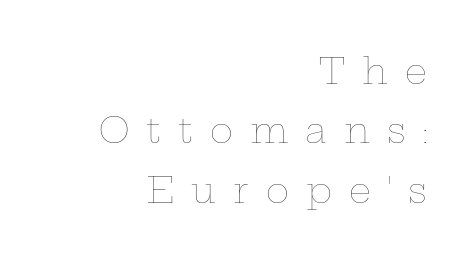
The image shows 35 px thin, wide type, upright; set right-aligned, normal line spacing (1.7x), unusually wide letter spacing (+0.49 em), not underlined; low stroke contrast and a medium x-height.
